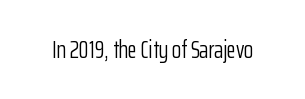
The image shows 24 px text type, upright; set normal letter spacing, not underlined.
